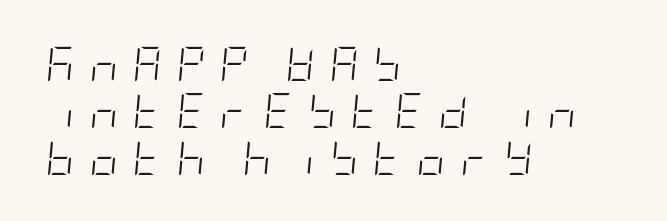
{"italic": "yes", "lean": "right", "slant_degrees": 5, "bold": "no", "weight": "light", "width": "condensed", "stroke_contrast": "low", "x_height": "large", "underline": "no", "align": "left", "line_spacing": "normal", "line_spacing_ratio": 1.34, "letter_spacing": "wide", "letter_spacing_em": 0.43, "glyph_px": 35}
